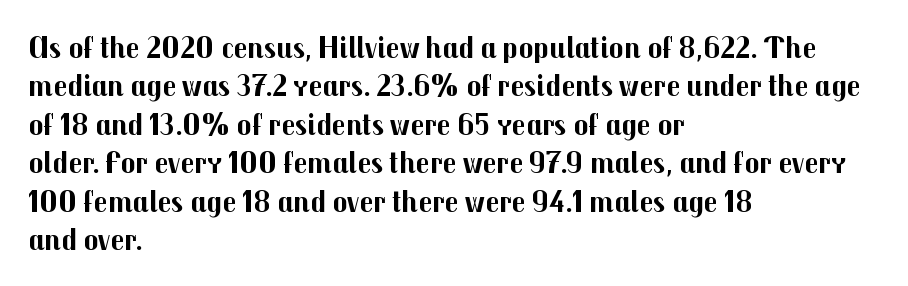
Q: Is the text bold? A: Yes.
Q: Is the text italic (slanted)? A: No, it is upright.
Q: Is the typeface a serif or a sans-serif typeface? A: Sans-serif.
Q: Is the text underlined? A: No.
Q: How is the paragraph aligned? A: Left-aligned.
Q: Is the spacing between letters normal or unusually wide? A: Normal.
Q: Width (condensed, normal, or wide)? A: Normal.
Q: Stroke contrast? A: Medium.
Q: x-height? A: Medium.
Q: Monospaced? A: No.
